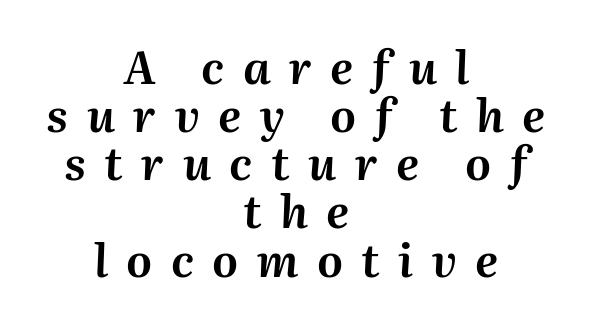
You could barely slide anything between these rows. You could not count columns in this text — the font is proportionally spaced. The typography opts for an oblique posture over an upright one. The words here are not underlined.
